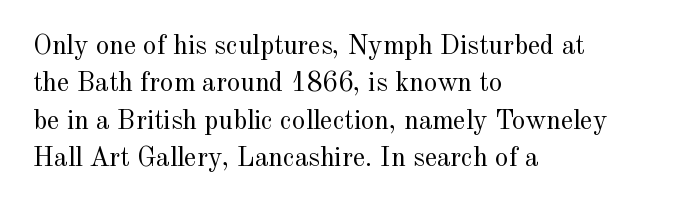
Q: Is the text bold? A: No.
Q: Is the text italic (slanted)? A: No, it is upright.
Q: Is the text underlined? A: No.
Q: How is the paragraph aligned? A: Left-aligned.
Q: Is the spacing between letters normal or unusually wide? A: Normal.
Q: Is the spacing between lines tight, normal or loose? A: Normal.
